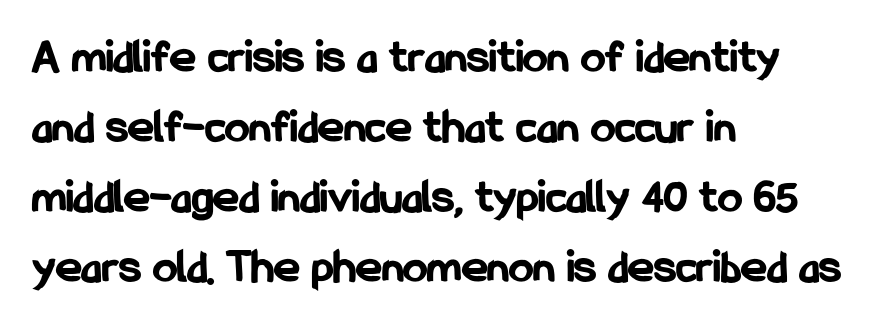
The font's upright variant was chosen for this text. Does the weight exceed regular? Yes, all the way to bold. Honestly, the letter spacing is just normal — you wouldn't notice it. The face used here is a sans, in the tradition of grotesques and geometrics.
